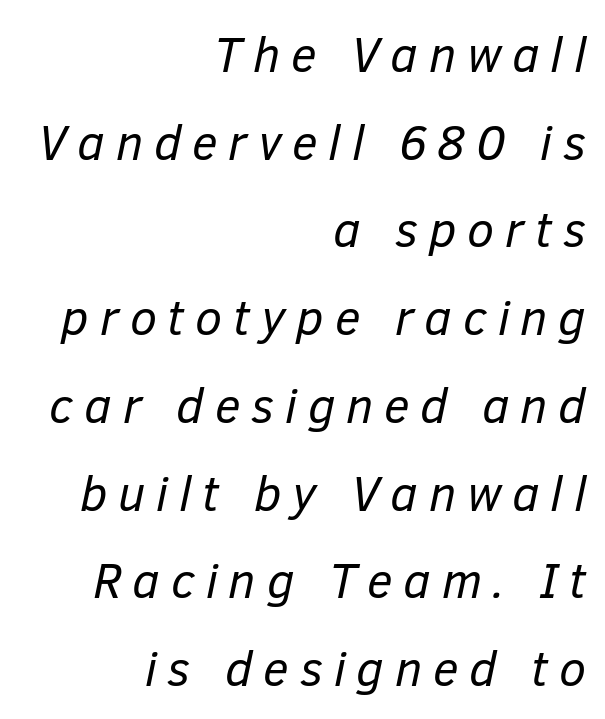
The letterforms sit at book weight or below. The setting favours the right margin, as signatures and pull-quotes sometimes do. These lines are rendered in a variable-pitch font. The gaps between neighbouring characters are conspicuously large.
